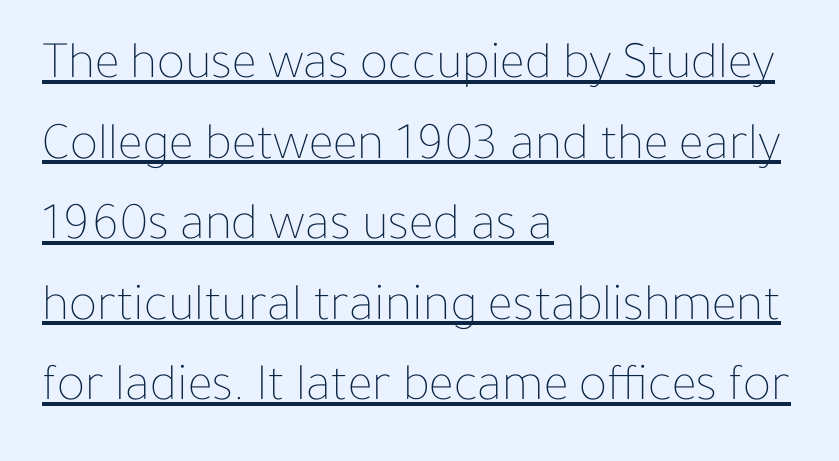
Q: Is the text bold? A: No.
Q: Is the text italic (slanted)? A: No, it is upright.
Q: Is the text underlined? A: Yes.
Q: How is the paragraph aligned? A: Left-aligned.
Q: Is the spacing between letters normal or unusually wide? A: Normal.
Q: Is the spacing between lines tight, normal or loose? A: Normal.
Q: Width (condensed, normal, or wide)? A: Normal.
Q: Stroke contrast? A: Low.
Q: x-height? A: Medium.
Q: Monospaced? A: No.
